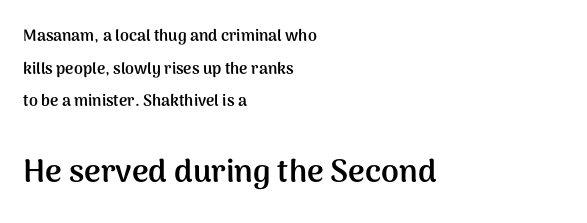
Q: Is the text bold? A: Yes.
Q: Is the text italic (slanted)? A: No, it is upright.
Q: Is the typeface a serif or a sans-serif typeface? A: Sans-serif.
Q: Is the text underlined? A: No.
Q: How is the paragraph aligned? A: Left-aligned.
Q: Is the spacing between letters normal or unusually wide? A: Normal.
Q: Is the spacing between lines tight, normal or loose? A: Loose.
Q: Which block of text is set in a larger size, the first (top) or the second (bottom)? A: The second (bottom) one.
Q: Width (condensed, normal, or wide)? A: Normal.
Q: Stroke contrast? A: Medium.
Q: x-height? A: Medium.
Q: Monospaced? A: No.
